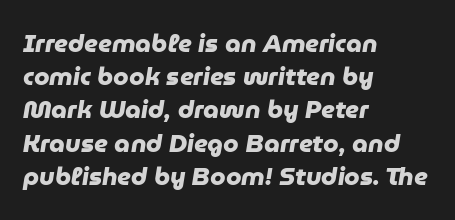
{"bold": "yes", "underline": "no", "align": "left", "line_spacing": "normal", "line_spacing_ratio": 1.33, "letter_spacing": "normal", "letter_spacing_em": 0.0, "glyph_px": 25}
